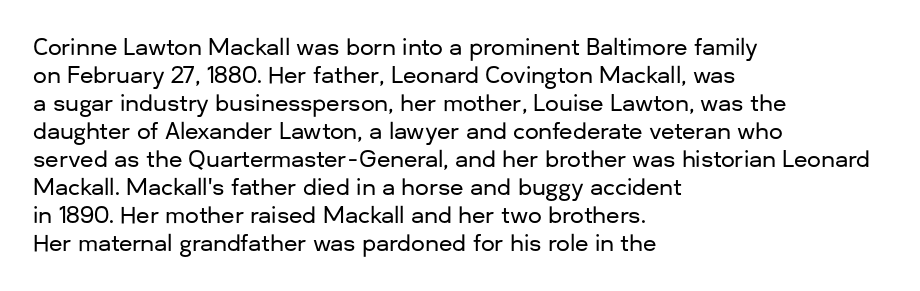
The image shows 22 px text type, upright; set left-aligned, normal line spacing (1.27x), normal letter spacing, not underlined.
